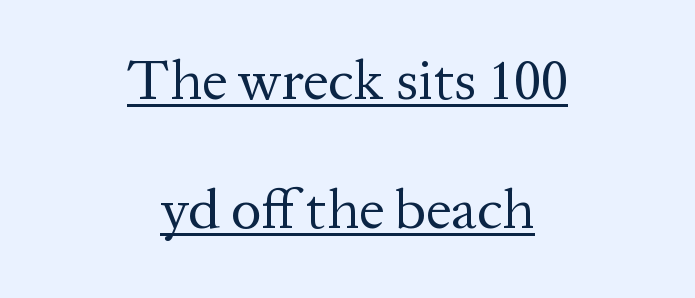
{"serif": "yes", "italic": "no", "bold": "no", "weight": "regular", "width": "normal", "stroke_contrast": "medium", "x_height": "medium", "monospaced": "no", "underline": "yes", "align": "center", "line_spacing": "loose", "line_spacing_ratio": 2.27, "letter_spacing": "normal", "letter_spacing_em": 0.0, "glyph_px": 57}
